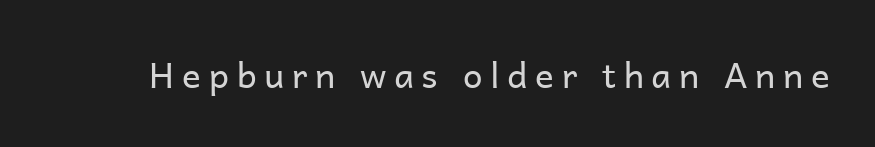
The image shows 35 px regular-weight sans-serif type, upright; set unusually wide letter spacing (+0.22 em), not underlined; low stroke contrast and a medium x-height.
